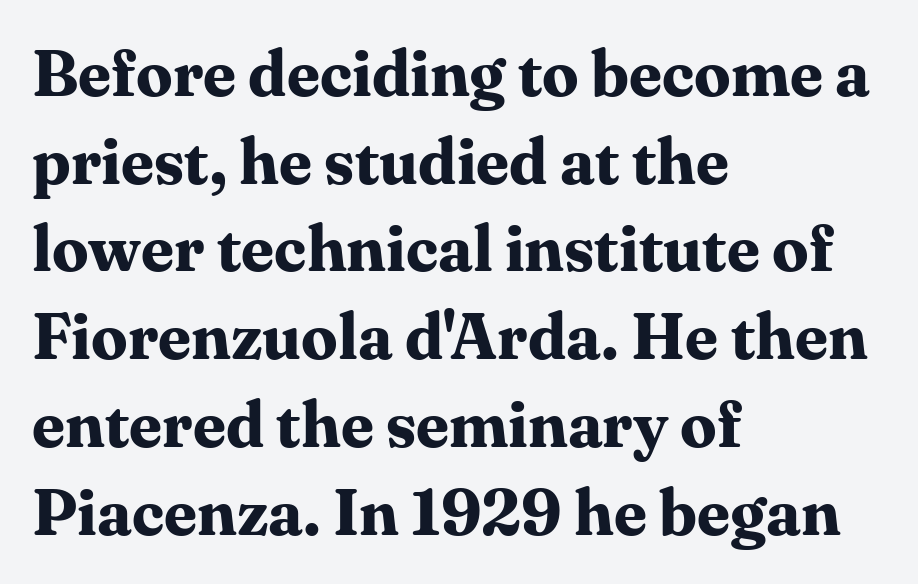
{"serif": "yes", "italic": "no", "bold": "yes", "weight": "bold", "width": "normal", "stroke_contrast": "medium", "x_height": "medium", "monospaced": "no", "underline": "no", "align": "left", "line_spacing": "normal", "line_spacing_ratio": 1.35, "letter_spacing": "normal", "letter_spacing_em": 0.0, "glyph_px": 65}
